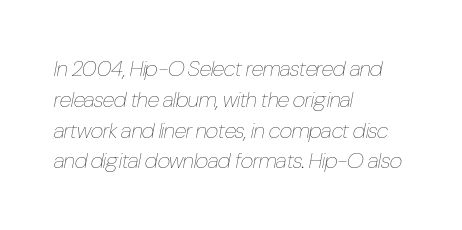
How would I describe the line gaps? Plain and ordinary. Italic? Definitely — the glyphs are oblique. Any mark beneath the type? The region is blank. The strokes are not fattened; the text isn't bold. These lines are set flush left with a ragged right edge. Spacing between characters is what you'd get straight out of the box.
